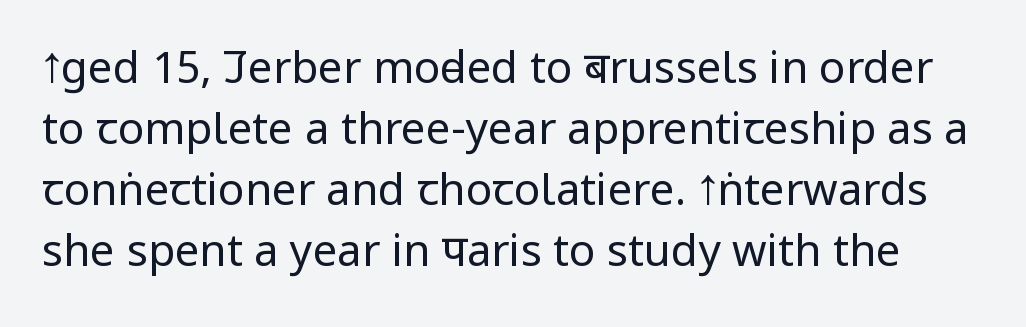
{"serif": "no", "italic": "no", "bold": "no", "weight": "regular", "width": "condensed", "stroke_contrast": "low", "x_height": "large", "monospaced": "no", "underline": "no", "line_spacing": "normal", "line_spacing_ratio": 1.39, "letter_spacing": "normal", "letter_spacing_em": 0.0, "glyph_px": 44}
